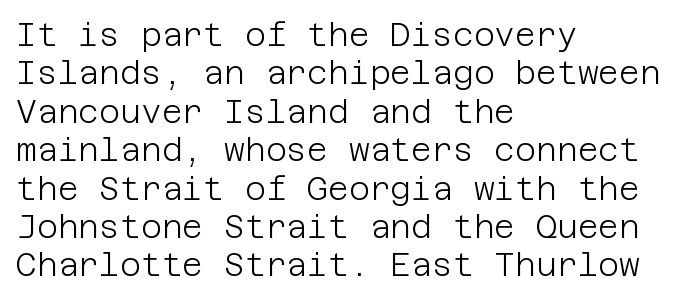
Anything drawn beneath the words? Only blank space. The font sits on the lighter half of the weight spectrum, regular included. The face used here is a sans, in the tradition of grotesques and geometrics. Notice how the passage keeps a crisp vertical edge on the left only. You can tell it's not italic because the verticals are truly vertical. The horizontal fit of the characters is conventional and even.
